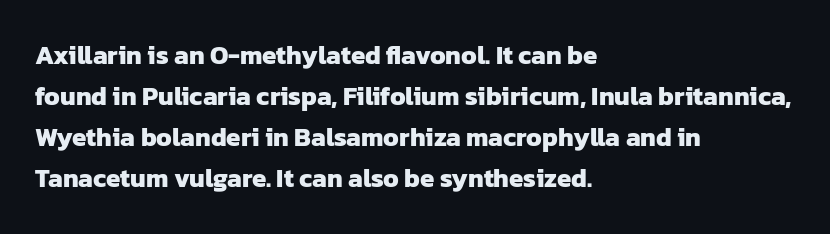
Q: Is the text bold? A: Yes.
Q: Is the text underlined? A: No.
Q: How is the paragraph aligned? A: Left-aligned.
Q: Is the spacing between letters normal or unusually wide? A: Normal.
Q: Is the spacing between lines tight, normal or loose? A: Normal.
